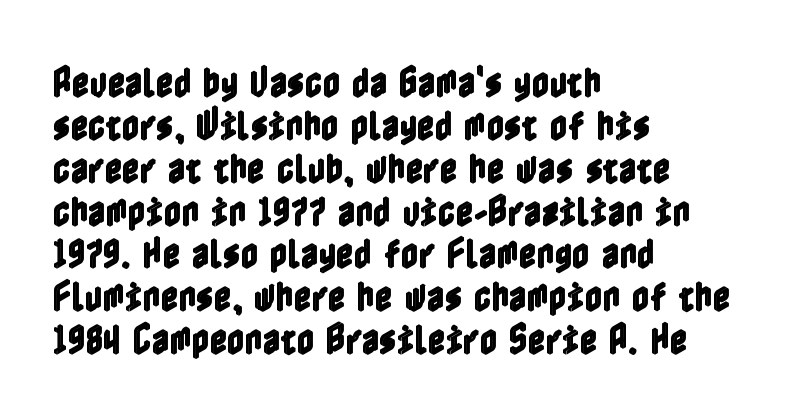
{"italic": "no", "width": "condensed", "x_height": "medium", "underline": "no", "align": "left", "line_spacing": "normal", "line_spacing_ratio": 1.26, "letter_spacing": "normal", "letter_spacing_em": 0.0, "glyph_px": 34}
